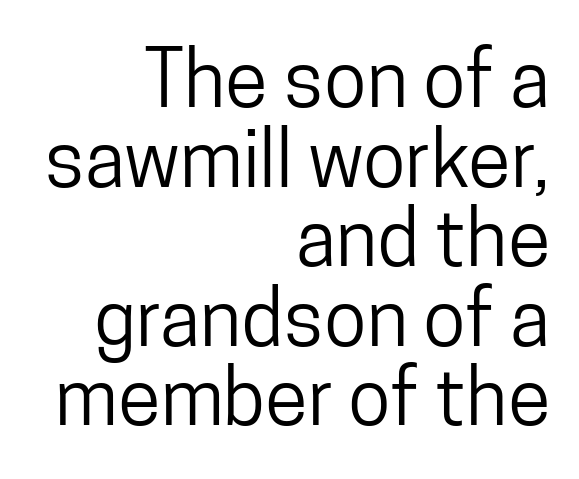
The image shows 78 px condensed sans-serif type, upright; set right-aligned, tight line spacing (1.02x), normal letter spacing, not underlined; low stroke contrast and a medium x-height.
